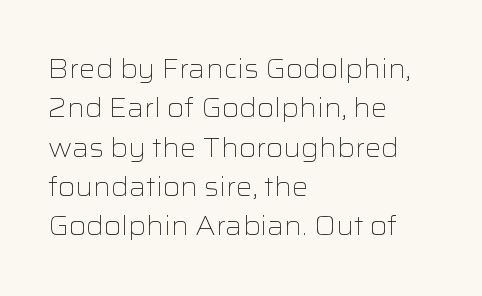
{"italic": "no", "bold": "no", "underline": "no", "align": "left", "line_spacing": "normal", "line_spacing_ratio": 1.51, "letter_spacing": "normal", "letter_spacing_em": 0.0, "glyph_px": 26}
